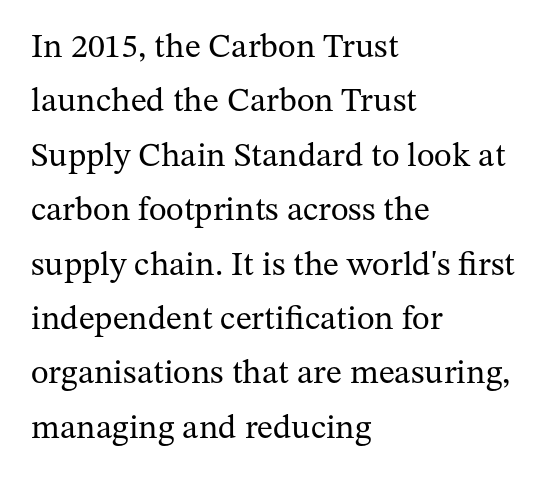
{"serif": "yes", "italic": "no", "bold": "no", "weight": "regular", "width": "normal", "stroke_contrast": "medium", "x_height": "medium", "monospaced": "no", "underline": "no", "align": "left", "line_spacing": "normal", "line_spacing_ratio": 1.6, "letter_spacing": "normal", "letter_spacing_em": 0.0, "glyph_px": 34}
